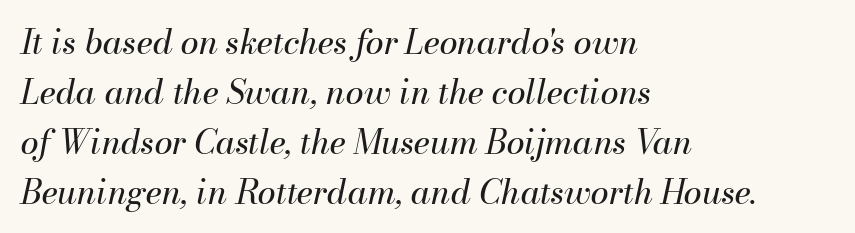
Q: Is the text bold? A: No.
Q: Is the text italic (slanted)? A: Yes, it leans right by about 13 degrees.
Q: Is the text underlined? A: No.
Q: How is the paragraph aligned? A: Left-aligned.
Q: Is the spacing between letters normal or unusually wide? A: Normal.
Q: Is the spacing between lines tight, normal or loose? A: Normal.
Q: Width (condensed, normal, or wide)? A: Normal.
Q: Stroke contrast? A: Medium.
Q: x-height? A: Small.
Q: Monospaced? A: No.
